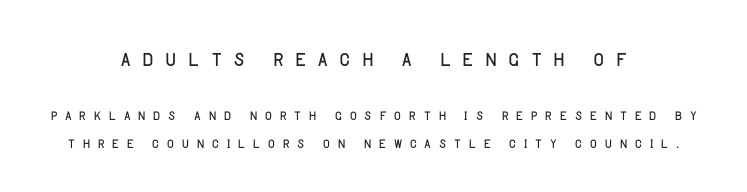
Q: Is the text bold? A: No.
Q: Is the text italic (slanted)? A: No, it is upright.
Q: Is the typeface a serif or a sans-serif typeface? A: Sans-serif.
Q: Is the text underlined? A: No.
Q: How is the paragraph aligned? A: Centered.
Q: Is the spacing between letters normal or unusually wide? A: Unusually wide.
Q: Is the spacing between lines tight, normal or loose? A: Normal.
Q: Which block of text is set in a larger size, the first (top) or the second (bottom)? A: The first (top) one.
Q: Width (condensed, normal, or wide)? A: Normal.
Q: Stroke contrast? A: Low.
Q: x-height? A: Large.
Q: Monospaced? A: No.
